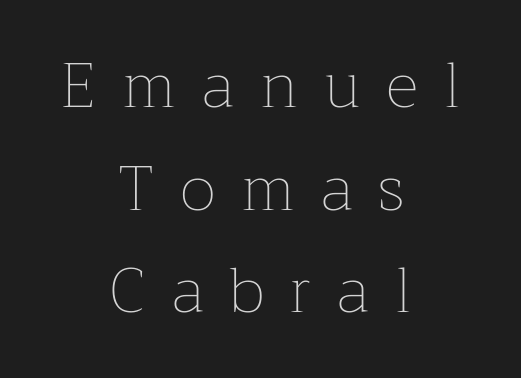
{"italic": "no", "bold": "no", "weight": "thin", "width": "normal", "stroke_contrast": "low", "x_height": "medium", "monospaced": "no", "underline": "no", "align": "center", "line_spacing": "normal", "line_spacing_ratio": 1.63, "letter_spacing": "wide", "letter_spacing_em": 0.42, "glyph_px": 63}
